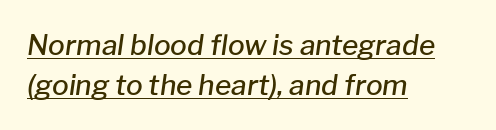
Q: Is the text bold? A: Semi-bold.
Q: Is the text italic (slanted)? A: Yes, it leans right by about 8 degrees.
Q: Is the text underlined? A: Yes.
Q: How is the paragraph aligned? A: Left-aligned.
Q: Is the spacing between letters normal or unusually wide? A: Normal.
Q: Is the spacing between lines tight, normal or loose? A: Normal.
Q: Width (condensed, normal, or wide)? A: Normal.
Q: Stroke contrast? A: Low.
Q: x-height? A: Medium.
Q: Monospaced? A: No.
